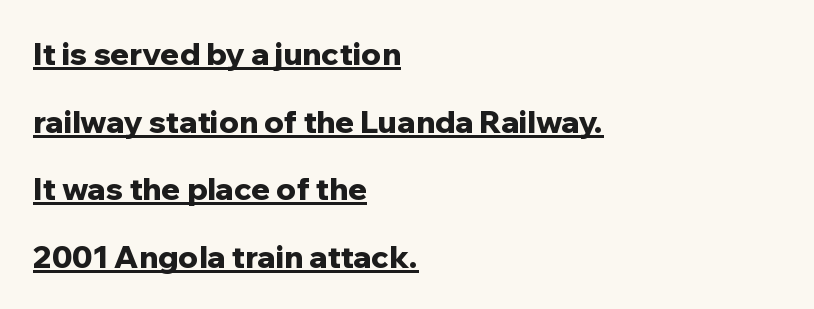
{"serif": "no", "italic": "no", "bold": "yes", "weight": "bold", "width": "normal", "stroke_contrast": "low", "x_height": "medium", "monospaced": "no", "underline": "yes", "align": "left", "line_spacing": "loose", "line_spacing_ratio": 2.18, "letter_spacing": "normal", "letter_spacing_em": 0.0, "glyph_px": 31}
